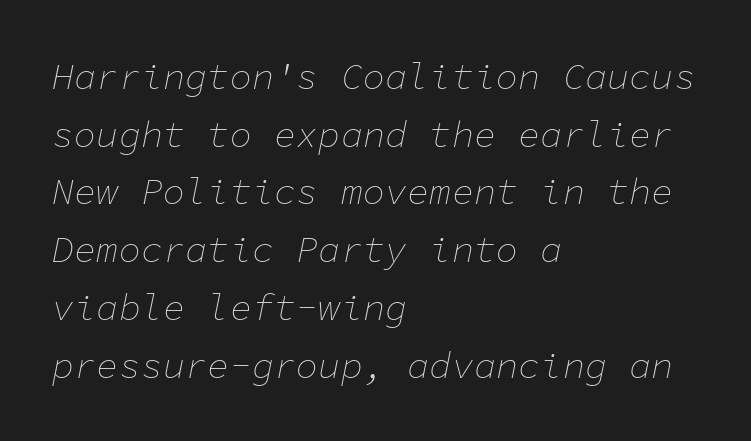
{"italic": "yes", "lean": "right", "slant_degrees": 11, "bold": "no", "weight": "thin", "width": "normal", "stroke_contrast": "low", "x_height": "medium", "monospaced": "yes", "underline": "no", "align": "left", "line_spacing": "normal", "line_spacing_ratio": 1.56, "letter_spacing": "normal", "letter_spacing_em": 0.0, "glyph_px": 37}
